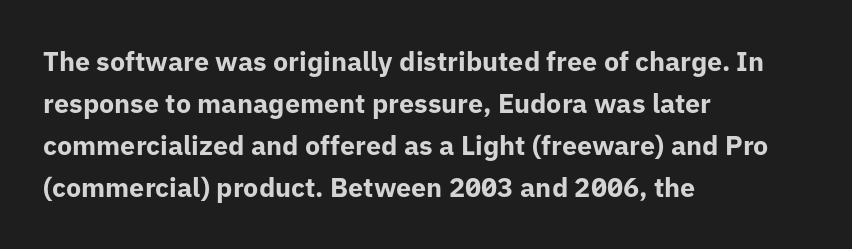
Q: Is the text bold? A: Yes.
Q: Is the text italic (slanted)? A: No, it is upright.
Q: Is the text underlined? A: No.
Q: How is the paragraph aligned? A: Left-aligned.
Q: Is the spacing between letters normal or unusually wide? A: Normal.
Q: Is the spacing between lines tight, normal or loose? A: Normal.
